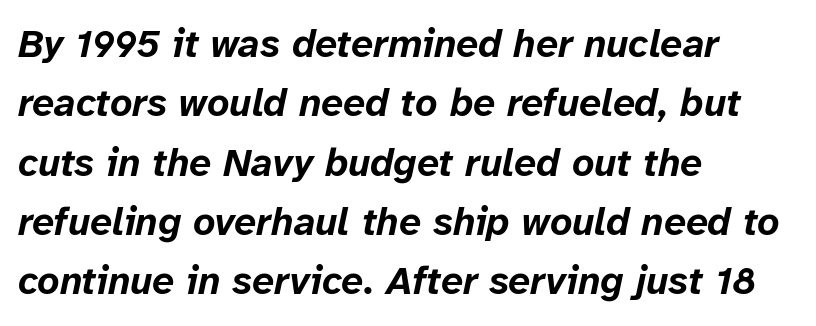
{"italic": "yes", "lean": "right", "slant_degrees": 12, "bold": "yes", "weight": "bold", "width": "normal", "stroke_contrast": "low", "x_height": "medium", "monospaced": "no", "underline": "no", "align": "left", "line_spacing": "normal", "line_spacing_ratio": 1.52, "letter_spacing": "normal", "letter_spacing_em": 0.0, "glyph_px": 39}
